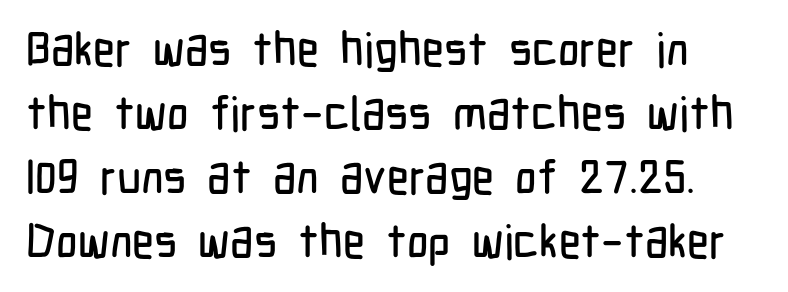
The image shows 47 px condensed sans-serif type, upright; set normal line spacing (1.36x), normal letter spacing, not underlined; low stroke contrast and a medium x-height.
